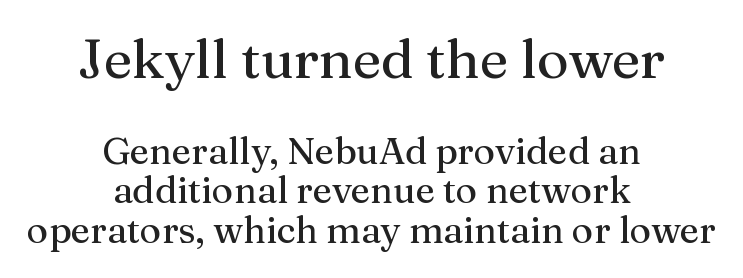
Q: Is the text italic (slanted)? A: No, it is upright.
Q: Is the typeface a serif or a sans-serif typeface? A: Serif.
Q: Is the text underlined? A: No.
Q: How is the paragraph aligned? A: Centered.
Q: Is the spacing between letters normal or unusually wide? A: Normal.
Q: Is the spacing between lines tight, normal or loose? A: Tight.
Q: Which block of text is set in a larger size, the first (top) or the second (bottom)? A: The first (top) one.
Q: Width (condensed, normal, or wide)? A: Normal.
Q: Stroke contrast? A: Medium.
Q: x-height? A: Medium.
Q: Monospaced? A: No.
